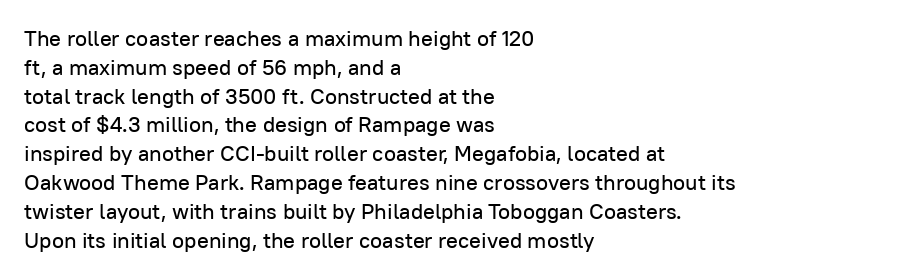
Descender tails drop into unmarked territory. Horizontal alignment here is leftward, the default for most running prose. Does extra space separate the letters? No, they use regular spacing. Upright lettering throughout. Evenly set lines give the paragraph a standard silhouette.
